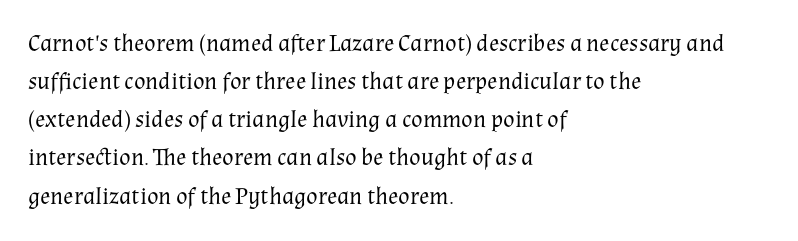
Q: Is the text bold? A: No.
Q: Is the text italic (slanted)? A: No, it is upright.
Q: Is the text underlined? A: No.
Q: How is the paragraph aligned? A: Left-aligned.
Q: Is the spacing between letters normal or unusually wide? A: Normal.
Q: Is the spacing between lines tight, normal or loose? A: Normal.
